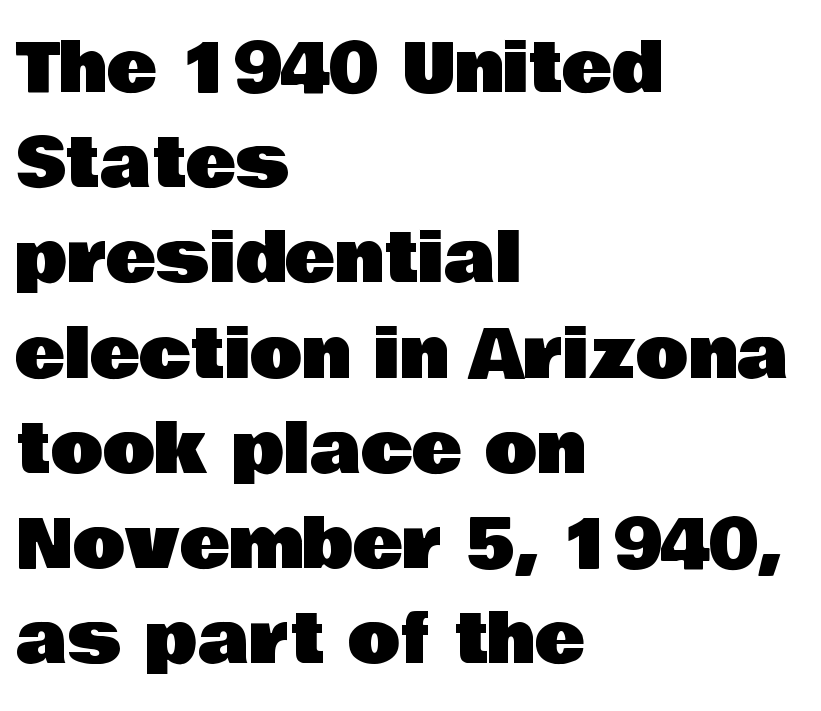
Q: Is the text italic (slanted)? A: No, it is upright.
Q: Is the typeface a serif or a sans-serif typeface? A: Sans-serif.
Q: Is the text underlined? A: No.
Q: How is the paragraph aligned? A: Left-aligned.
Q: Is the spacing between letters normal or unusually wide? A: Normal.
Q: Is the spacing between lines tight, normal or loose? A: Normal.
Q: Width (condensed, normal, or wide)? A: Normal.
Q: Stroke contrast? A: Low.
Q: x-height? A: Large.
Q: Monospaced? A: No.
